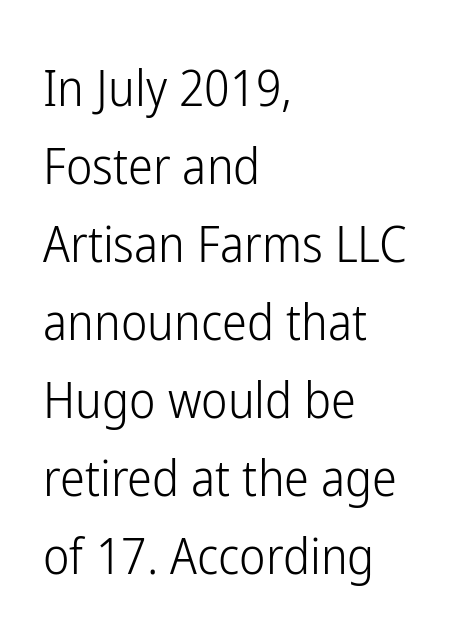
Successive baselines arrive at the customary interval. This sample uses plain, unmodified letter spacing. Classification — sans serif. Style check: upright. Ink coverage per letter is moderate at most.
